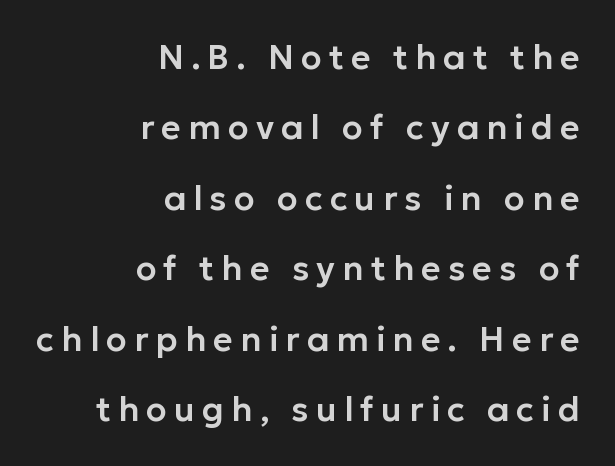
Do the characters align in a grid? No, the font is proportional. Right-aligned paragraph, ragged on the left. Rendered with straight, roman letterforms. The rendering inserts visible extra space after every character. Descenders hang freely into open space. Look at the bottom of the vertical strokes: they stop flat, with no serifs.
